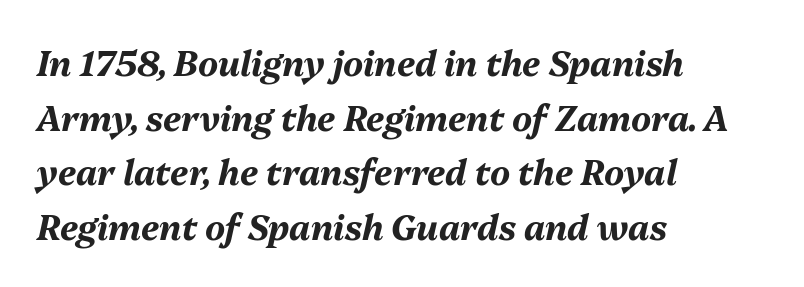
The lines in this sample share a left origin and differ only in where they stop. Character widths vary here, with narrow letters taking less room than wide ones. Vertically, the passage feels balanced, rows spaced as you'd expect. The words here are not underlined. The typography opts for an oblique posture over an upright one.
